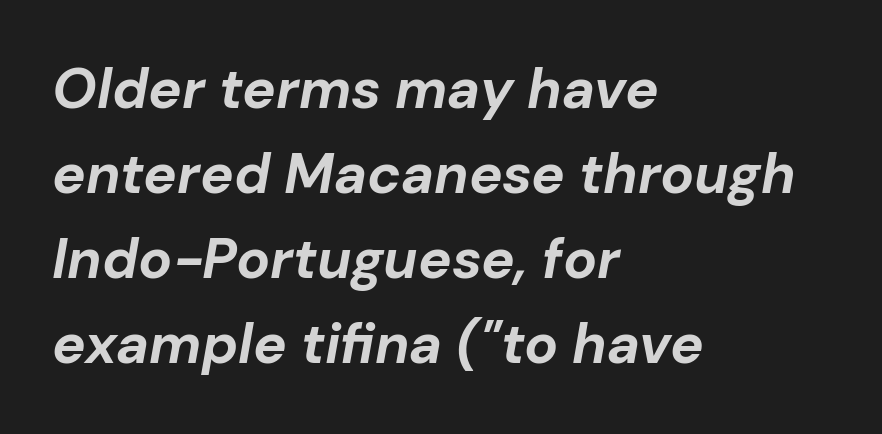
The image shows 56 px bold type, italic (leaning right); set left-aligned, normal line spacing (1.52x), normal letter spacing, not underlined; low stroke contrast and a medium x-height.
